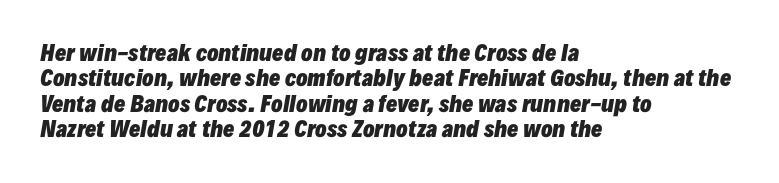
{"italic": "yes", "lean": "right", "slant_degrees": 10, "bold": "yes", "underline": "no", "align": "left", "line_spacing_ratio": 1.21, "letter_spacing": "normal", "letter_spacing_em": 0.0, "glyph_px": 21}
